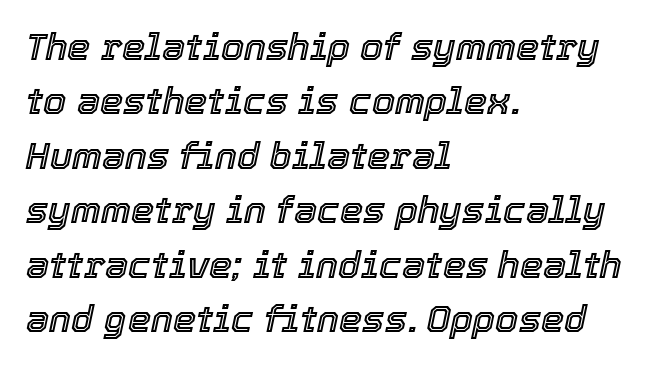
The image shows 37 px text type, italic (leaning right); set left-aligned, normal line spacing (1.47x), normal letter spacing, not underlined; a medium x-height.
